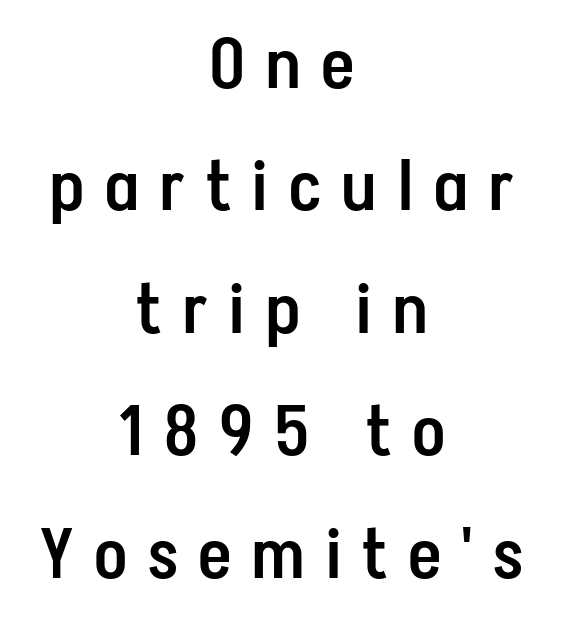
Someone cranked the tracking dial way up on this one. Note the varied advance widths — an 'i' is clearly narrower than an 'm'. Rendered with straight, roman letterforms. Quick note: underline off. Summary of weight: moderately heavy, a semibold. The rag falls on both sides of this text block equally.
